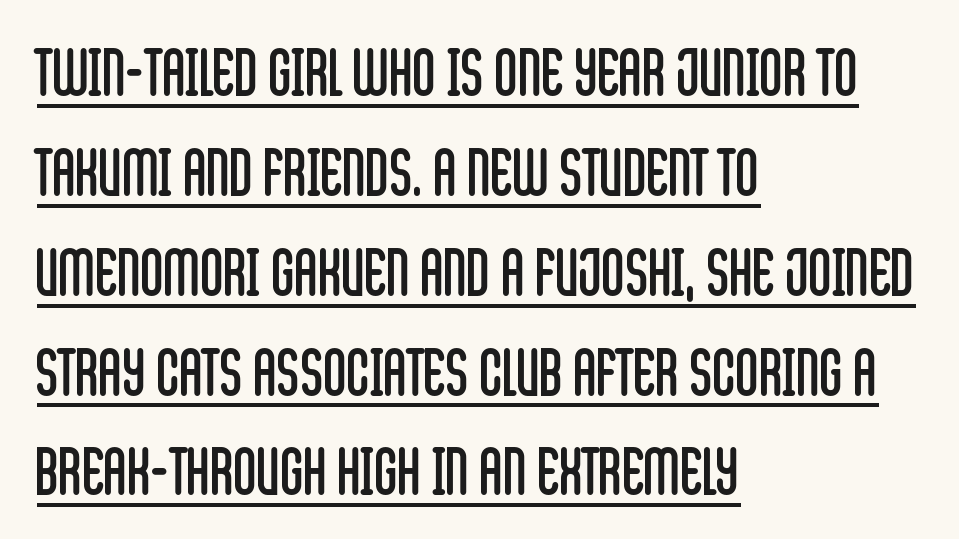
Q: Is the text bold? A: No.
Q: Is the text italic (slanted)? A: No, it is upright.
Q: Is the typeface a serif or a sans-serif typeface? A: Sans-serif.
Q: Is the text underlined? A: Yes.
Q: How is the paragraph aligned? A: Left-aligned.
Q: Is the spacing between letters normal or unusually wide? A: Normal.
Q: Is the spacing between lines tight, normal or loose? A: Normal.
Q: Width (condensed, normal, or wide)? A: Condensed.
Q: Stroke contrast? A: Low.
Q: x-height? A: Large.
Q: Monospaced? A: No.
